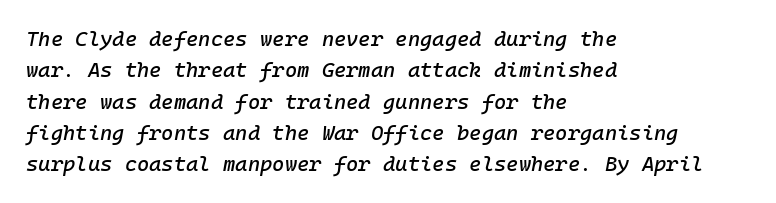
Layout note: lines flush left. Nobody drew a line under any word here. The letters sit at their default tracking, neither squeezed nor spread. The specimen reads as italic at a glance. In terms of leading, this rendering sits right in the middle.
